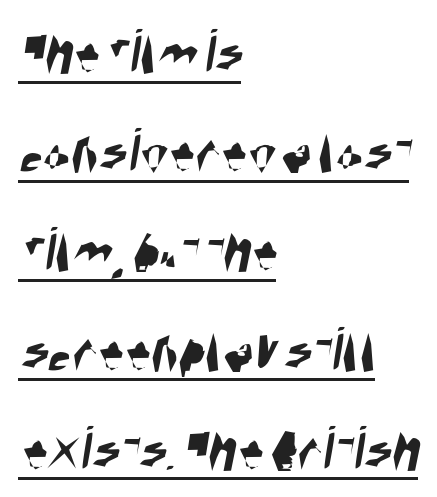
The image shows 64 px condensed sans-serif type; set left-aligned, normal line spacing (1.55x), normal letter spacing, underlined; high stroke contrast and a large x-height.
